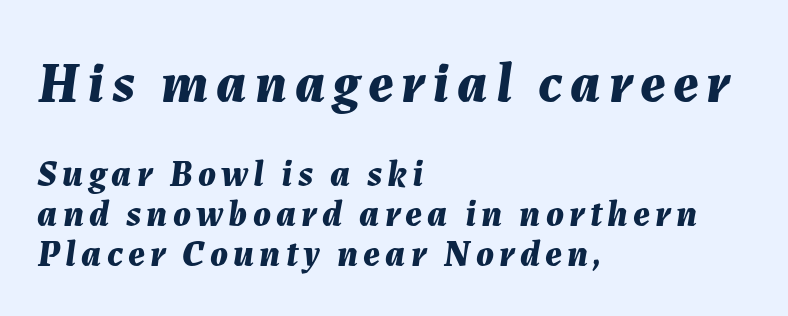
{"italic": "yes", "lean": "right", "slant_degrees": 7, "bold": "yes", "weight": "bold", "width": "normal", "stroke_contrast": "medium", "x_height": "medium", "monospaced": "no", "underline": "no", "align": "left", "line_spacing": "tight", "line_spacing_ratio": 1.09, "larger_block": "first", "size_ratio": 1.51, "glyph_px": 56}
